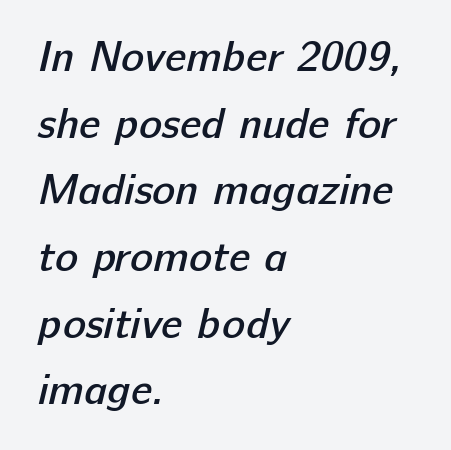
{"serif": "no", "bold": "semi", "weight": "semibold", "width": "normal", "stroke_contrast": "low", "x_height": "medium", "monospaced": "no", "underline": "no", "align": "left", "line_spacing": "normal", "line_spacing_ratio": 1.55, "letter_spacing": "normal", "letter_spacing_em": 0.0, "glyph_px": 43}
